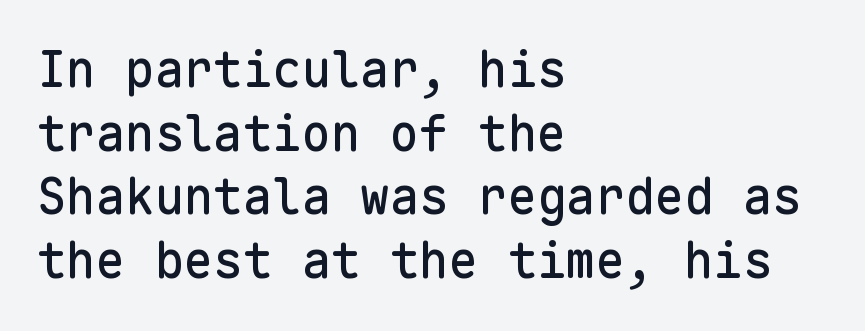
Lines of text with bare space underneath. This sample uses a sans-serif face. Standard letterfit; no display-style spreading of the glyphs. A typesetter would call this monospace, since all characters share one set width.
